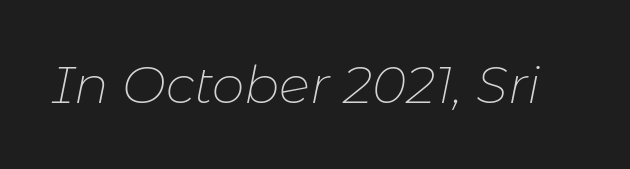
Short note: letters normally spaced. The glyphs are unaccompanied by any horizontal stroke below them. Note the varied advance widths — an 'i' is clearly narrower than an 'm'. Posture: slanted.
